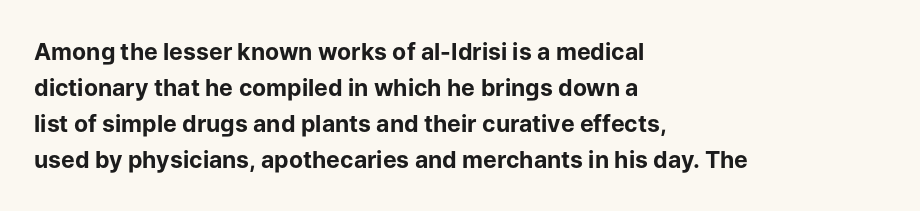
Notice how descenders clear the ascenders below comfortably — that's standard leading. The sample has been set heavy, in full bold. Italic? Not at all — the glyphs are vertical. A bare baseline throughout the passage. The rag falls on the right side of this text block. Inter-character spacing is left at the font's built-in metrics.
